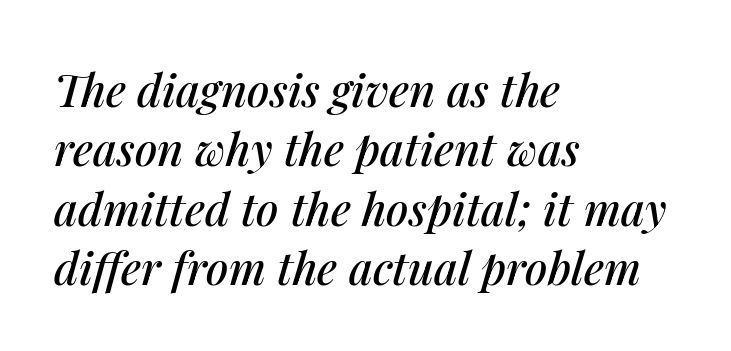
Q: Is the text italic (slanted)? A: Yes, it leans right by about 14 degrees.
Q: Is the text underlined? A: No.
Q: How is the paragraph aligned? A: Left-aligned.
Q: Is the spacing between letters normal or unusually wide? A: Normal.
Q: Is the spacing between lines tight, normal or loose? A: Normal.
Q: Width (condensed, normal, or wide)? A: Normal.
Q: Stroke contrast? A: Medium.
Q: x-height? A: Medium.
Q: Monospaced? A: No.
